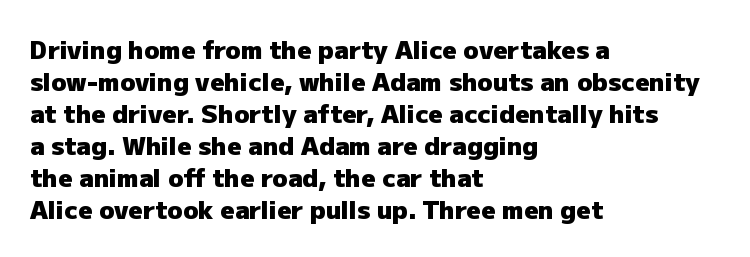
The image shows 25 px bold type, upright; set left-aligned, normal line spacing (1.28x), normal letter spacing, not underlined.
